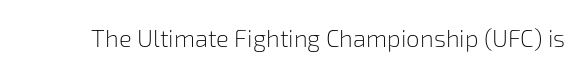
Only glyphs here, with clear space below each row. Notice how the stems are strictly vertical — no italics here. Between one letter and the next there's only the usual sliver of space. Is this a heavy cut? Hardly; it is regular or lighter.
